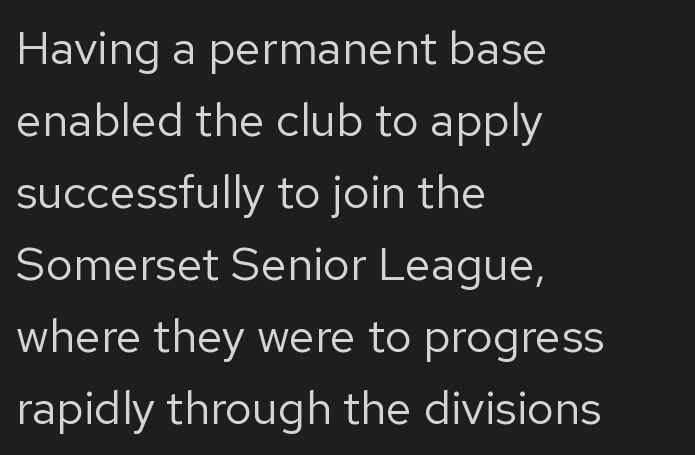
{"serif": "no", "italic": "no", "bold": "no", "weight": "regular", "width": "normal", "stroke_contrast": "low", "x_height": "medium", "monospaced": "no", "underline": "no", "align": "left", "line_spacing": "normal", "line_spacing_ratio": 1.53, "letter_spacing": "normal", "letter_spacing_em": 0.0, "glyph_px": 47}
